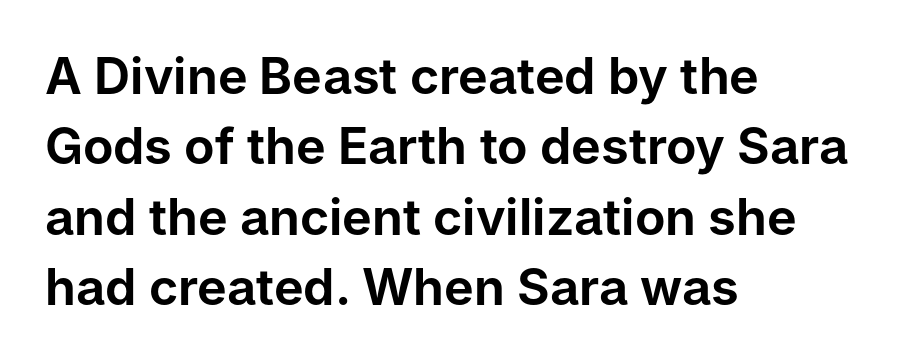
Q: Is the text italic (slanted)? A: No, it is upright.
Q: Is the typeface a serif or a sans-serif typeface? A: Sans-serif.
Q: Is the text underlined? A: No.
Q: How is the paragraph aligned? A: Left-aligned.
Q: Is the spacing between letters normal or unusually wide? A: Normal.
Q: Is the spacing between lines tight, normal or loose? A: Normal.
Q: Width (condensed, normal, or wide)? A: Normal.
Q: Stroke contrast? A: Low.
Q: x-height? A: Medium.
Q: Monospaced? A: No.
